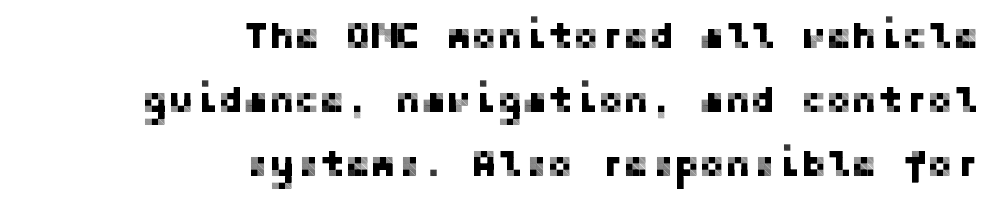
The image shows 38 px sans-serif type, upright; set right-aligned, normal line spacing (1.69x), normal letter spacing, not underlined; low stroke contrast and a medium x-height.
